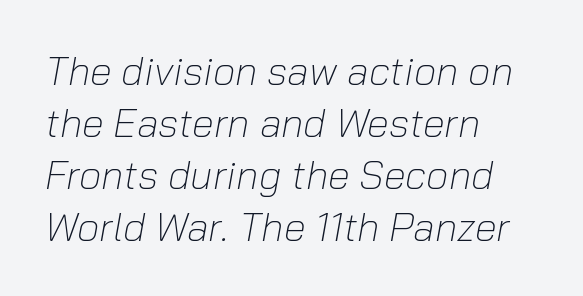
{"italic": "yes", "lean": "right", "slant_degrees": 10, "bold": "no", "weight": "light", "width": "normal", "stroke_contrast": "low", "x_height": "medium", "monospaced": "no", "underline": "no", "align": "left", "line_spacing": "normal", "line_spacing_ratio": 1.3, "letter_spacing": "normal", "letter_spacing_em": 0.0, "glyph_px": 40}
